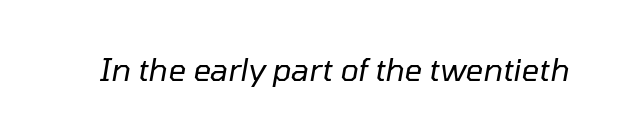
The image shows 31 px regular-weight type, italic (leaning right); set normal letter spacing, not underlined; low stroke contrast and a medium x-height.
